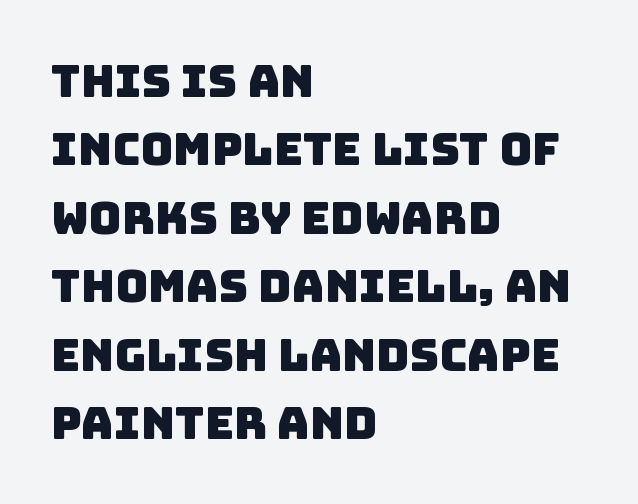
Varying glyph widths throughout — classic text-font behaviour. Look at the tracking — it's just the regular setting, nothing added. This block has exactly the height ordinary leading produces. Quick note: underline off.
